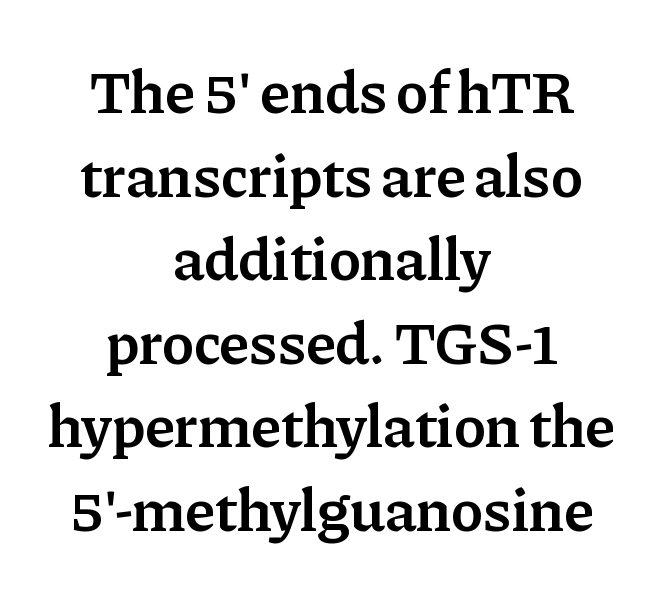
{"serif": "yes", "italic": "no", "bold": "semi", "weight": "semibold", "width": "normal", "stroke_contrast": "low", "x_height": "medium", "monospaced": "no", "underline": "no", "align": "center", "line_spacing": "normal", "line_spacing_ratio": 1.37, "letter_spacing": "normal", "letter_spacing_em": 0.0, "glyph_px": 61}
